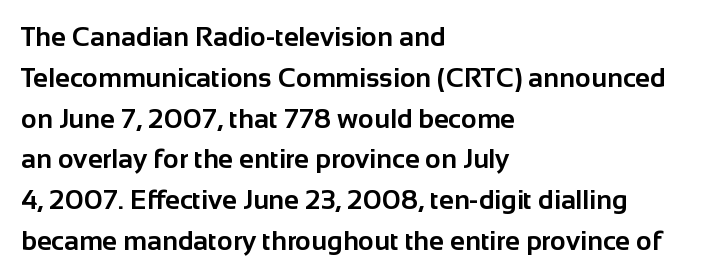
This is the regular roman posture of the typeface. Regarding leading, the lines here are spaced in the standard way. Heft: maximum for text — a bold. The specimen omits any rule beneath the text block's lines.
